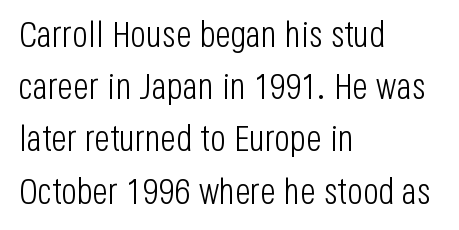
{"serif": "no", "italic": "no", "bold": "no", "weight": "light", "width": "condensed", "stroke_contrast": "low", "x_height": "large", "monospaced": "no", "underline": "no", "align": "left", "line_spacing": "normal", "line_spacing_ratio": 1.41, "letter_spacing": "normal", "letter_spacing_em": 0.0, "glyph_px": 37}
